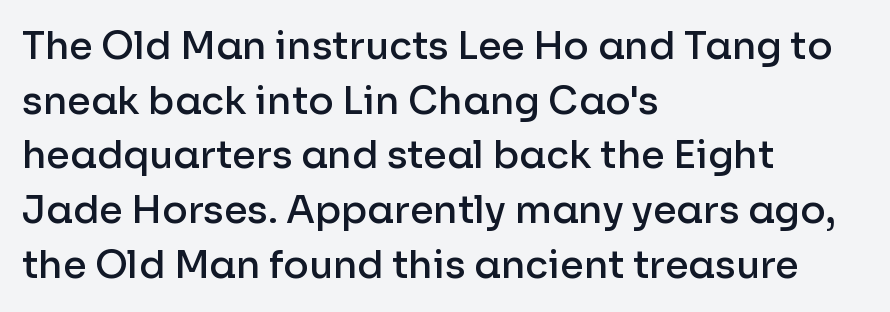
{"serif": "no", "italic": "no", "bold": "semi", "weight": "semibold", "width": "normal", "stroke_contrast": "low", "x_height": "medium", "monospaced": "no", "underline": "no", "align": "left", "line_spacing": "normal", "line_spacing_ratio": 1.44, "letter_spacing": "normal", "letter_spacing_em": 0.0, "glyph_px": 38}
